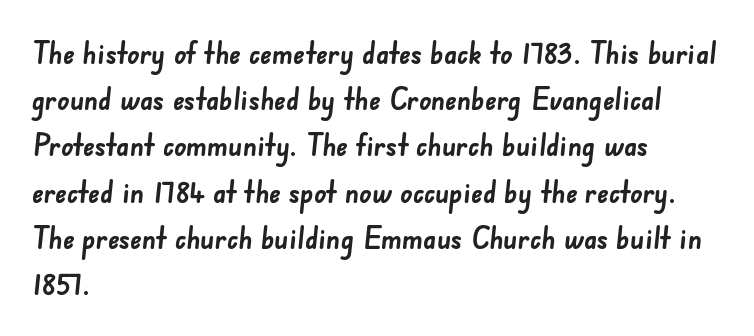
This is sans-serif lettering, the kind often seen on screens and signage. Underline: absent. A student would call this left alignment; a typographer would say flush left, rag right. The face used here is proportionally spaced, like ordinary book or web type.
